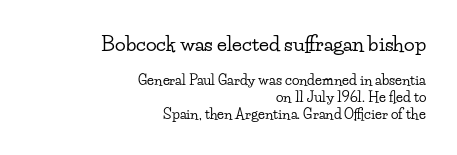
The image shows 20 px text type, upright; set right-aligned, line spacing 1.21x, normal letter spacing, not underlined; the first (top) block is 1.43x larger.
